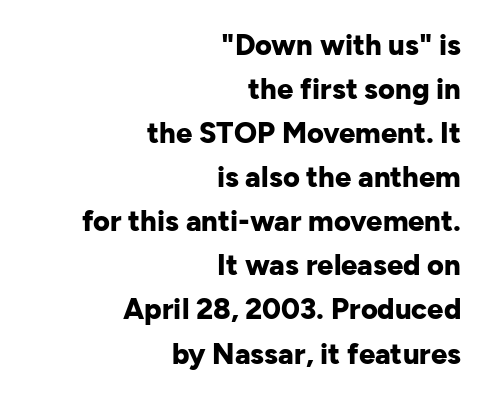
Which margin do the lines hug? The right one — the left edge is uneven. The type is set solid horizontally, with unmodified tracking. The type family on display is of the sans-serif kind. The gap between lines stays unmarked. Heft: maximum for text — a bold. Compared with typical paragraphs, the rows here are spaced about the same.
